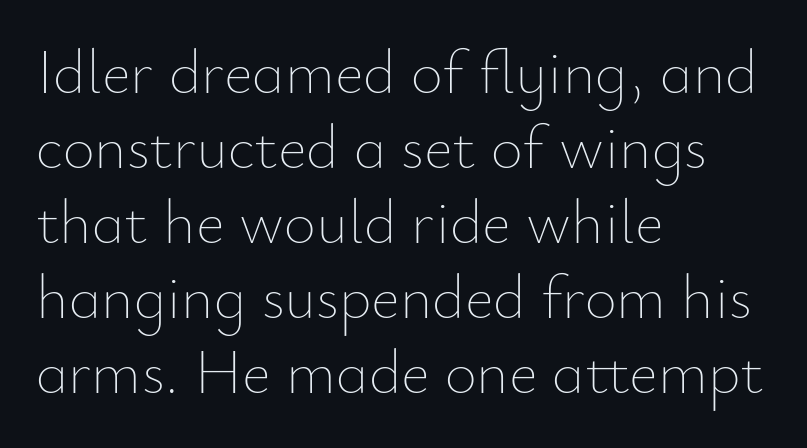
Q: Is the text bold? A: No.
Q: Is the text italic (slanted)? A: No, it is upright.
Q: Is the text underlined? A: No.
Q: How is the paragraph aligned? A: Left-aligned.
Q: Is the spacing between letters normal or unusually wide? A: Normal.
Q: Width (condensed, normal, or wide)? A: Normal.
Q: Stroke contrast? A: Low.
Q: x-height? A: Small.
Q: Monospaced? A: No.
